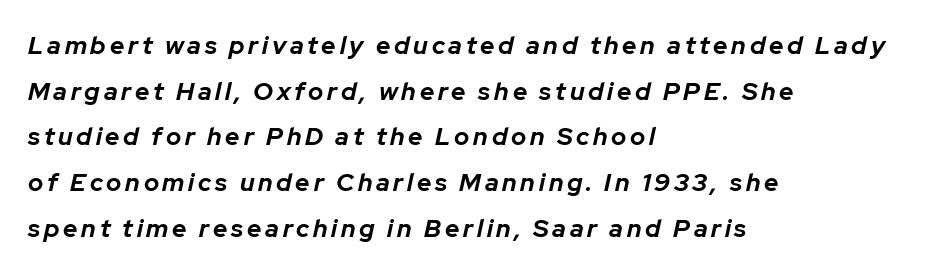
The image shows 25 px bold type, italic (leaning right); set left-aligned, line spacing 1.83x, not underlined.
